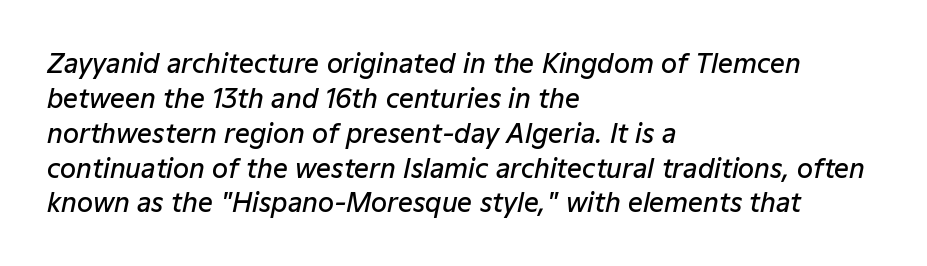
{"italic": "yes", "lean": "right", "slant_degrees": 12, "bold": "semi", "underline": "no", "align": "left", "line_spacing": "normal", "line_spacing_ratio": 1.34, "letter_spacing": "normal", "letter_spacing_em": 0.0, "glyph_px": 26}
